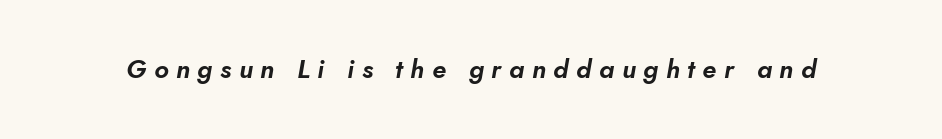
{"italic": "yes", "lean": "right", "slant_degrees": 10, "underline": "no", "letter_spacing": "wide", "letter_spacing_em": 0.29, "glyph_px": 26}
